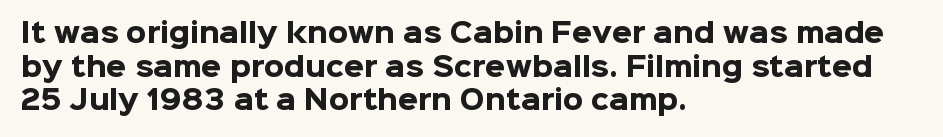
{"italic": "no", "bold": "yes", "underline": "no", "align": "left", "line_spacing": "normal", "line_spacing_ratio": 1.29, "letter_spacing": "normal", "letter_spacing_em": 0.0, "glyph_px": 26}
